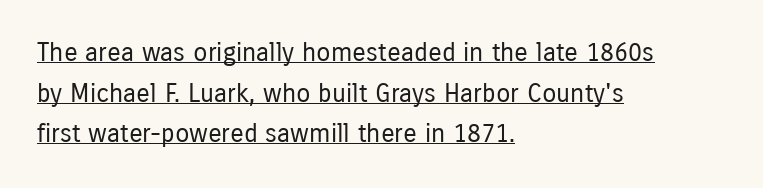
{"italic": "no", "bold": "no", "underline": "yes", "align": "left", "line_spacing": "normal", "line_spacing_ratio": 1.56, "letter_spacing": "normal", "letter_spacing_em": 0.0, "glyph_px": 26}
